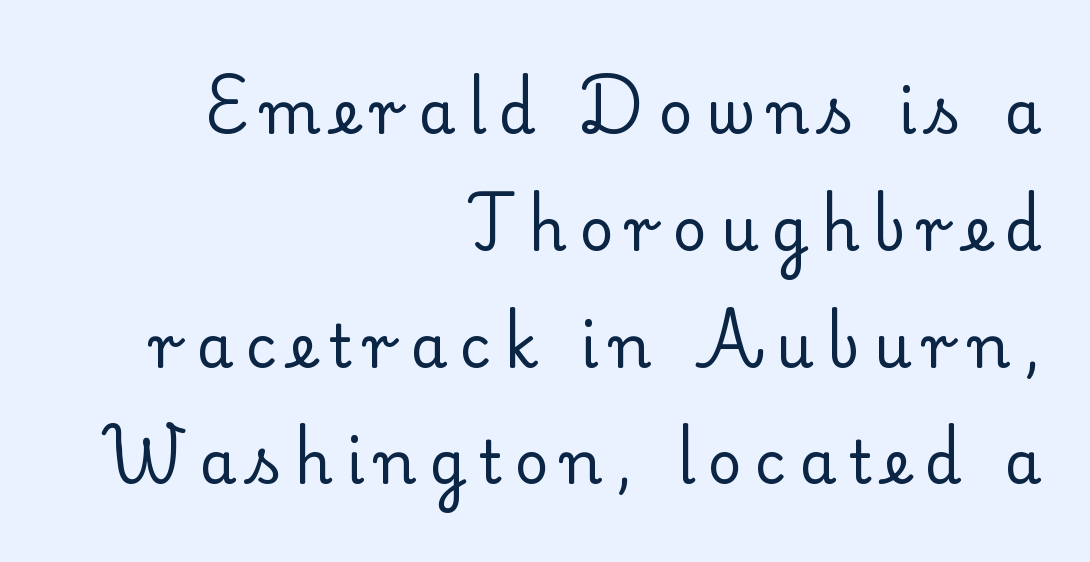
Q: Is the text bold? A: No.
Q: Is the text italic (slanted)? A: No, it is upright.
Q: Is the typeface a serif or a sans-serif typeface? A: Serif.
Q: Is the text underlined? A: No.
Q: How is the paragraph aligned? A: Right-aligned.
Q: Is the spacing between letters normal or unusually wide? A: Unusually wide.
Q: Is the spacing between lines tight, normal or loose? A: Loose.
Q: Width (condensed, normal, or wide)? A: Normal.
Q: Stroke contrast? A: Low.
Q: x-height? A: Small.
Q: Monospaced? A: No.
